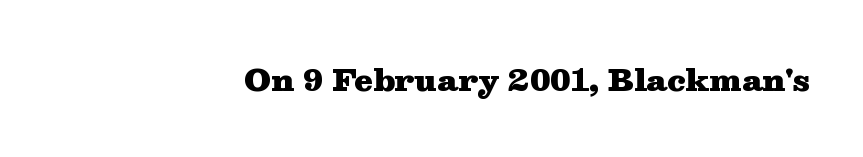
{"serif": "yes", "italic": "no", "bold": "yes", "weight": "heavy", "width": "wide", "stroke_contrast": "medium", "x_height": "medium", "monospaced": "no", "underline": "no", "align": "right", "letter_spacing": "normal", "letter_spacing_em": 0.0, "glyph_px": 30}
